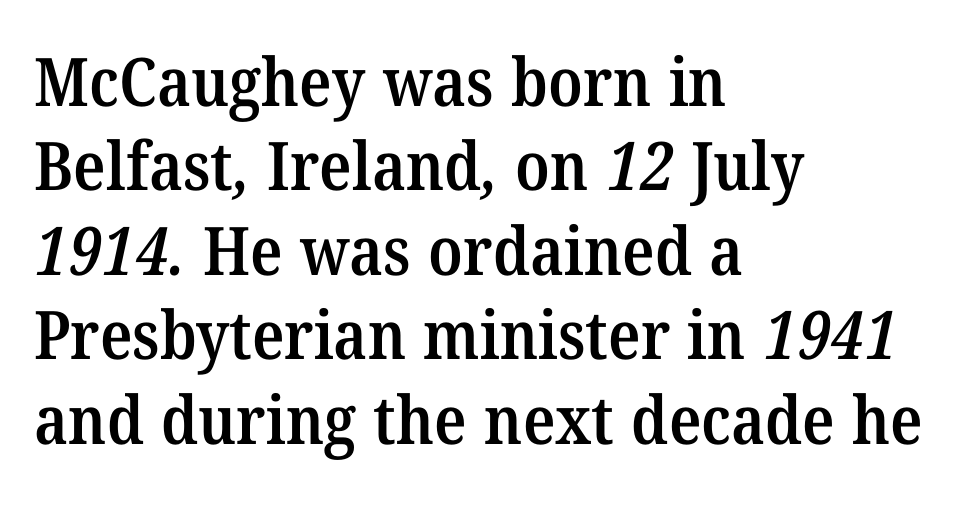
Q: Is the text bold? A: Semi-bold.
Q: Is the typeface a serif or a sans-serif typeface? A: Serif.
Q: Is the text underlined? A: No.
Q: How is the paragraph aligned? A: Left-aligned.
Q: Is the spacing between letters normal or unusually wide? A: Normal.
Q: Is the spacing between lines tight, normal or loose? A: Normal.
Q: Width (condensed, normal, or wide)? A: Normal.
Q: Stroke contrast? A: Medium.
Q: x-height? A: Medium.
Q: Monospaced? A: No.
